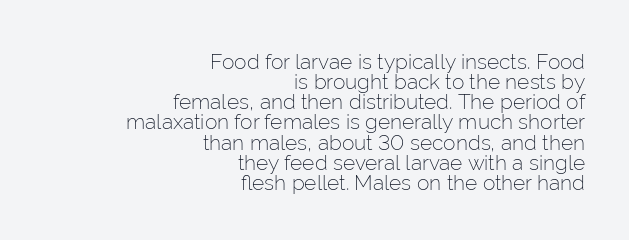
Casual observation: everything's shoved over to the right. The gaps between neighbouring characters are ordinary and unremarkable. Underline: absent. Quick note: not italic, upright. Notice how descenders almost collide with the ascenders below — that's tight leading. The letters look calm and open, with moderate or lighter stems.
